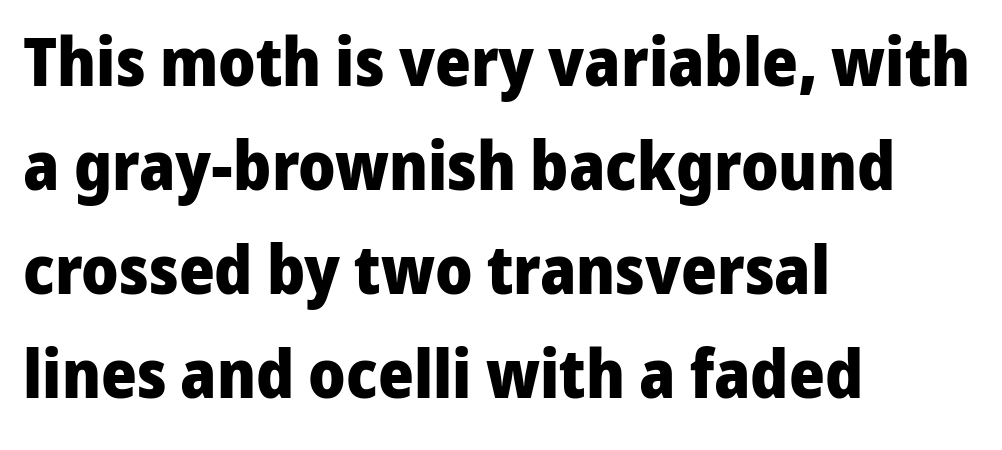
This rendering employs a face without finishing strokes, i.e., a sans-serif. Observe the ordinary spacing: letters are neighbours, not strangers. Horizontally, the lines are justified to the leading edge only. Plenty of ink on the page — the face is bold. Regarding leading, the lines here are spaced in the standard way.
